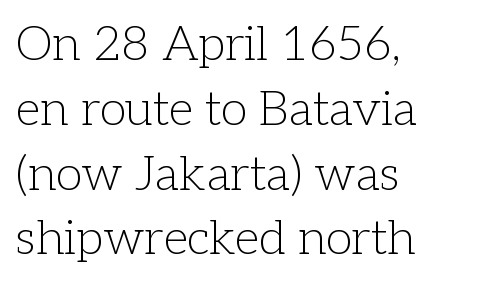
The image shows 48 px light serif type, upright; set left-aligned, normal line spacing (1.35x), normal letter spacing, not underlined; low stroke contrast and a medium x-height.
